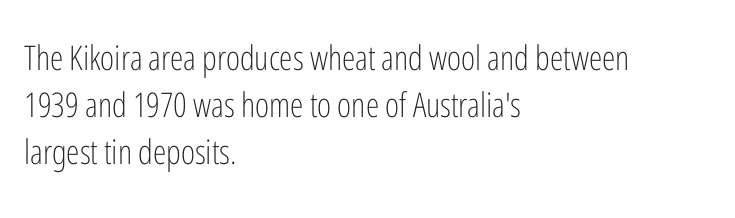
{"serif": "no", "italic": "no", "bold": "no", "weight": "light", "width": "condensed", "stroke_contrast": "low", "x_height": "medium", "monospaced": "no", "underline": "no", "align": "left", "line_spacing": "normal", "line_spacing_ratio": 1.38, "letter_spacing": "normal", "letter_spacing_em": 0.0, "glyph_px": 34}
